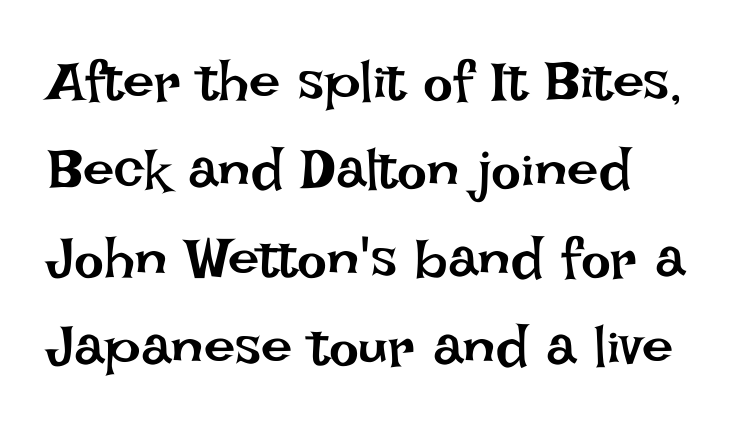
You can tell it's not italic because the verticals are truly vertical. This block has exactly the height ordinary leading produces. Proportional: the letters do not fall into vertical columns. Horizontally, the lines are justified to the leading edge only.
